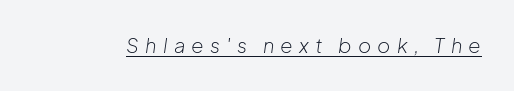
A typesetter would call this heavily tracked-out type. Stem width sits at or under what a default text font uses. The rendering uses the underline text-decoration. The font's italic variant was chosen for this text.
